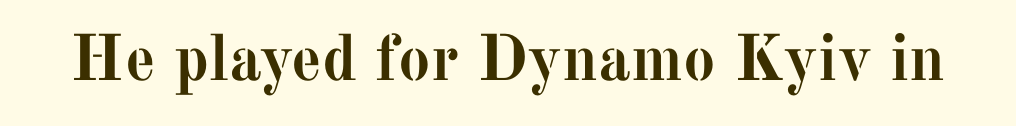
These lines carry a lot of weight — the face is fully bold. Spacing verdict: proportional, widths tailored to each character. The letters sit at their default tracking, neither squeezed nor spread. Style check: upright.
